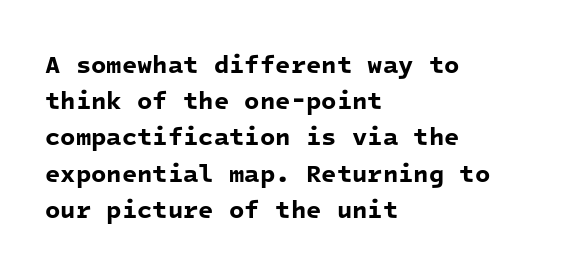
Vertically, the passage feels balanced, rows spaced as you'd expect. The line texture is even and compact thanks to regular tracking. These lines are set flush left with a ragged right edge. Quick note: underline off. Plenty of ink on the page — the face is bold.
